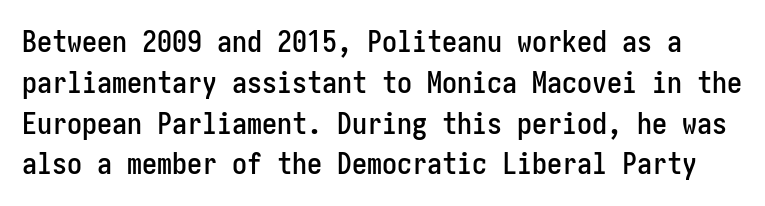
Rule under the text: the space is simply empty. Letterform terminals end flat and unadorned throughout the passage. The letterforms sit shoulder to shoulder at normal distance. Vertically, the passage feels balanced, rows spaced as you'd expect.
